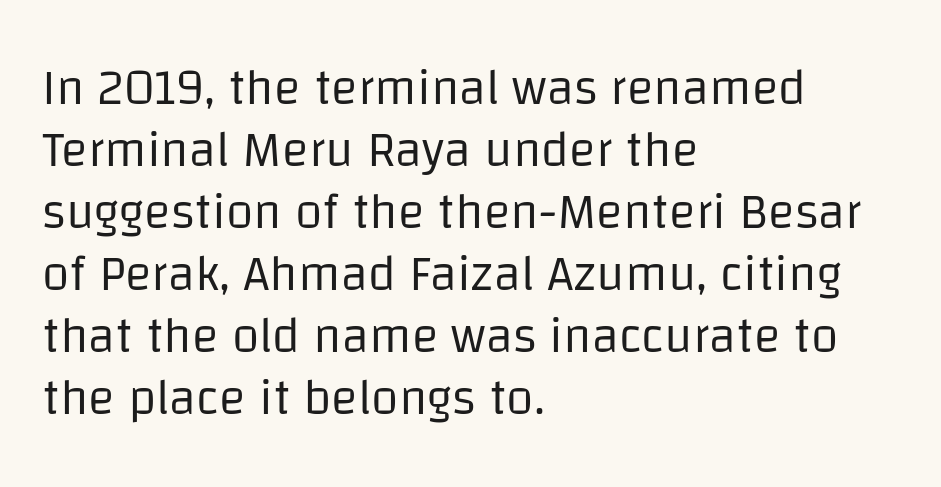
{"serif": "no", "italic": "no", "bold": "no", "weight": "regular", "width": "normal", "stroke_contrast": "low", "x_height": "large", "monospaced": "no", "underline": "no", "align": "left", "line_spacing_ratio": 1.24, "letter_spacing": "normal", "letter_spacing_em": 0.0, "glyph_px": 50}
